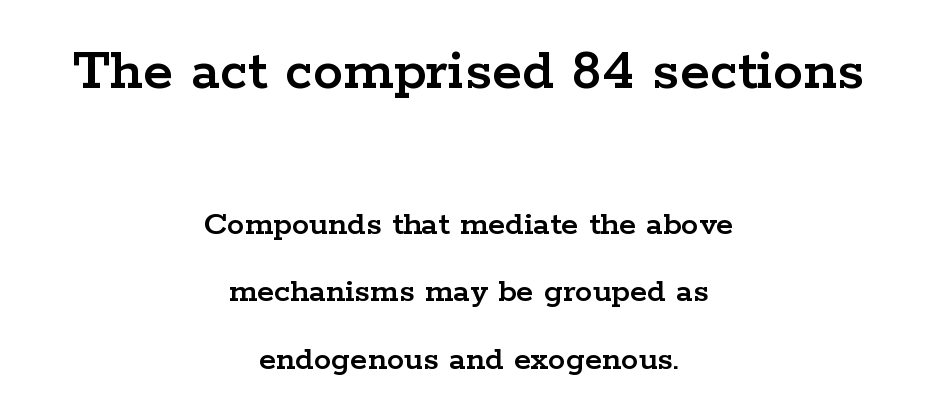
Q: Is the text italic (slanted)? A: No, it is upright.
Q: Is the typeface a serif or a sans-serif typeface? A: Serif.
Q: Is the text underlined? A: No.
Q: How is the paragraph aligned? A: Centered.
Q: Is the spacing between letters normal or unusually wide? A: Normal.
Q: Is the spacing between lines tight, normal or loose? A: Loose.
Q: Which block of text is set in a larger size, the first (top) or the second (bottom)? A: The first (top) one.
Q: Width (condensed, normal, or wide)? A: Wide.
Q: Stroke contrast? A: Low.
Q: x-height? A: Medium.
Q: Monospaced? A: No.
